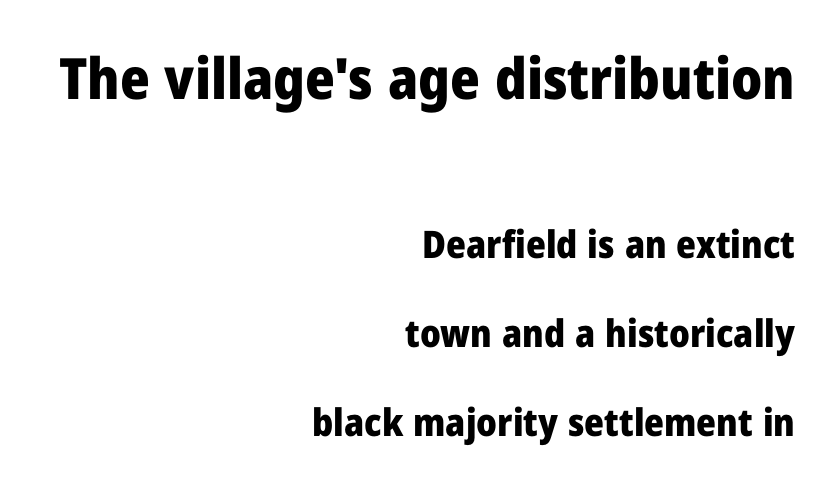
{"serif": "no", "italic": "no", "bold": "yes", "weight": "heavy", "width": "normal", "stroke_contrast": "low", "x_height": "medium", "monospaced": "no", "underline": "no", "align": "right", "line_spacing": "loose", "line_spacing_ratio": 2.34, "letter_spacing": "normal", "letter_spacing_em": 0.0, "larger_block": "first", "size_ratio": 1.5, "glyph_px": 57}
